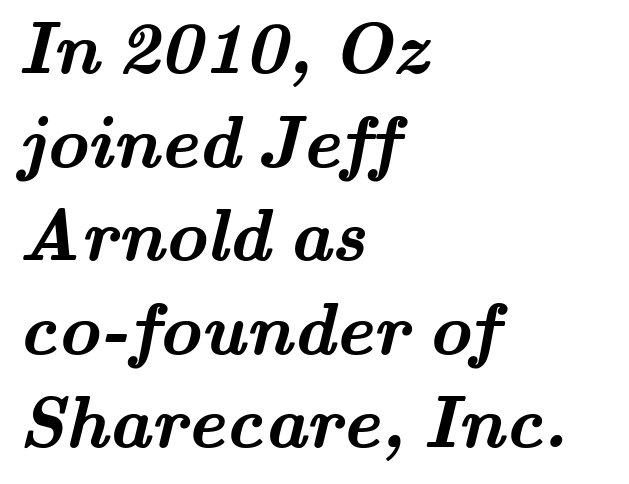
Q: Is the text bold? A: Yes.
Q: Is the typeface a serif or a sans-serif typeface? A: Serif.
Q: Is the text underlined? A: No.
Q: How is the paragraph aligned? A: Left-aligned.
Q: Is the spacing between letters normal or unusually wide? A: Normal.
Q: Is the spacing between lines tight, normal or loose? A: Normal.
Q: Width (condensed, normal, or wide)? A: Wide.
Q: Stroke contrast? A: Medium.
Q: x-height? A: Small.
Q: Monospaced? A: No.
